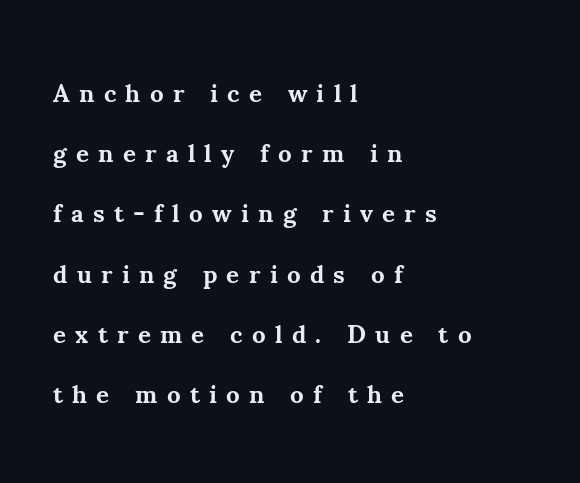
The image shows 25 px bold type, upright; set left-aligned, loose line spacing (2.41x), unusually wide letter spacing (+0.37 em), not underlined.
